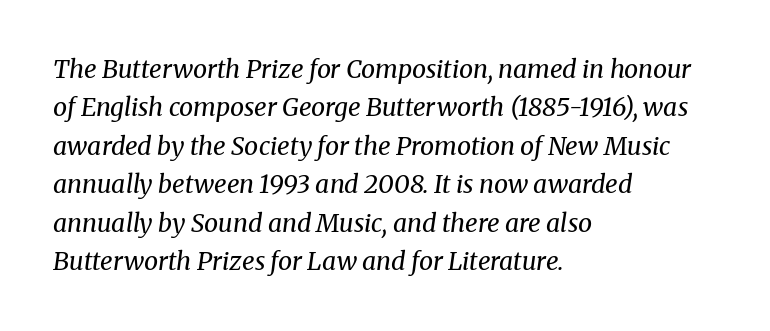
The passage shown leans; its letterforms are oblique. These lines sit exactly where default settings would place them. A clean baseline with only descenders dipping below it. The line texture is even and compact thanks to regular tracking.
